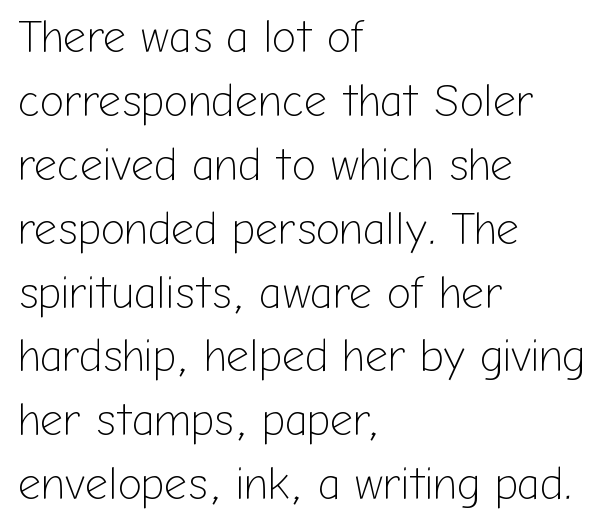
{"serif": "no", "italic": "no", "bold": "no", "weight": "light", "width": "normal", "stroke_contrast": "low", "x_height": "medium", "monospaced": "no", "underline": "no", "align": "left", "line_spacing": "normal", "line_spacing_ratio": 1.42, "letter_spacing": "normal", "letter_spacing_em": 0.0, "glyph_px": 45}
